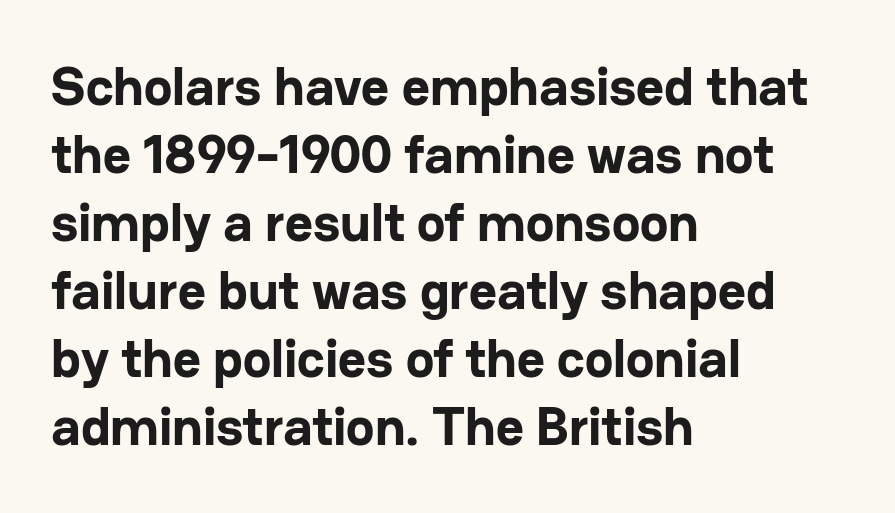
Characters follow at the spacing the type designer built in. Leading: standard. Note the varied advance widths — an 'i' is clearly narrower than an 'm'. Is this a sans? Yes — the strokes have no serifs. Plain, unruled lines of type.
